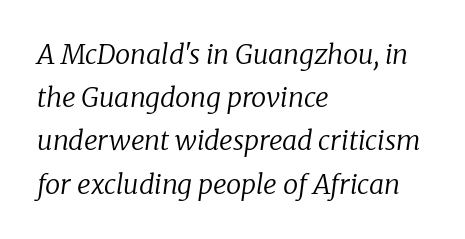
The typography opts for an oblique posture over an upright one. Check under the words: just untouched page. Is this a heavy cut? Hardly; it is regular or lighter. Baseline-to-baseline distance is the conventional proportion of letter height.
